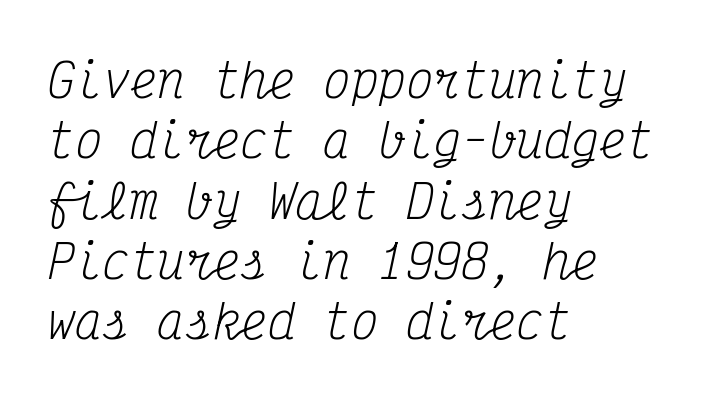
The image shows 46 px regular-weight, condensed serif type, italic (leaning right), monospaced; set left-aligned, normal line spacing (1.31x), normal letter spacing, not underlined; medium stroke contrast and a medium x-height.
